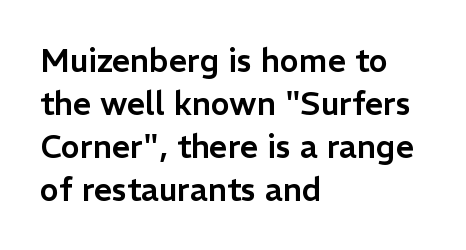
The image shows 32 px sans-serif type, upright; set left-aligned, normal line spacing (1.34x), normal letter spacing, not underlined; low stroke contrast and a medium x-height.
